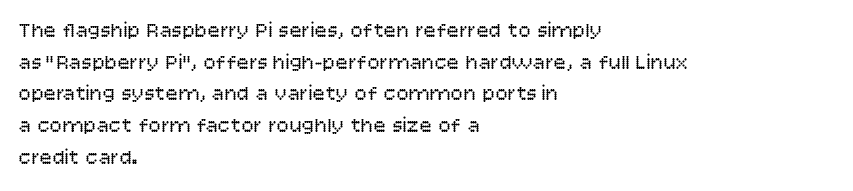
Style check: upright. Leftover space on each line is placed entirely after the last word. The rows are spaced the way most documents space them. The font is comparable to plain body text, perhaps lighter. Honestly, there is no underline to notice here at all. Nobody touched the tracking dial on this one.
